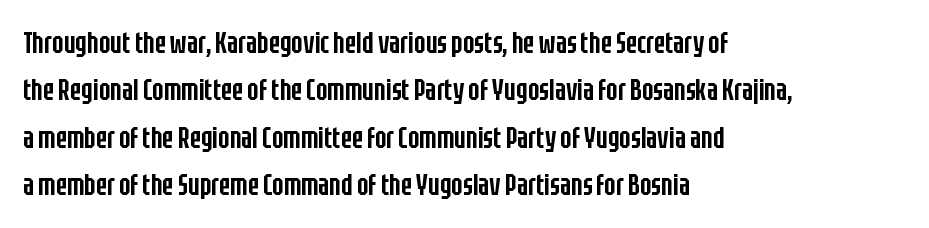
{"serif": "no", "italic": "no", "bold": "semi", "weight": "semibold", "width": "condensed", "stroke_contrast": "low", "x_height": "large", "monospaced": "no", "underline": "no", "align": "left", "line_spacing": "normal", "line_spacing_ratio": 1.58, "letter_spacing": "normal", "letter_spacing_em": 0.0, "glyph_px": 30}
